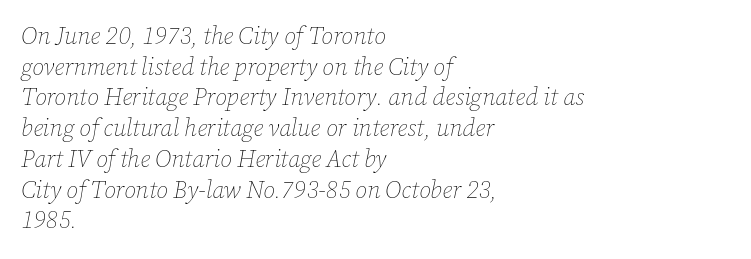
The characters are drawn with everyday or finer stroke widths. The passage shown stacks its lines at a standard gap. Just letters on the line, the space beneath them empty. This sample uses plain, unmodified letter spacing. Italic: yes, the glyphs are oblique.
